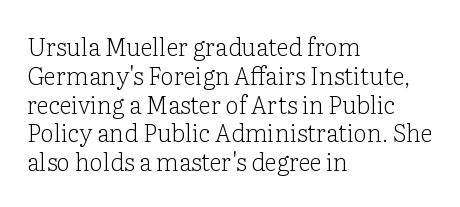
{"italic": "no", "bold": "no", "underline": "no", "align": "left", "line_spacing_ratio": 1.2, "letter_spacing": "normal", "letter_spacing_em": 0.0, "glyph_px": 24}
